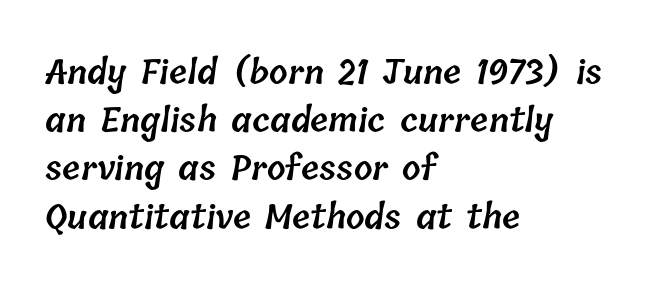
{"bold": "semi", "weight": "semibold", "width": "normal", "stroke_contrast": "low", "x_height": "medium", "monospaced": "no", "underline": "no", "align": "left", "line_spacing": "normal", "line_spacing_ratio": 1.46, "letter_spacing": "normal", "letter_spacing_em": 0.0, "glyph_px": 33}
